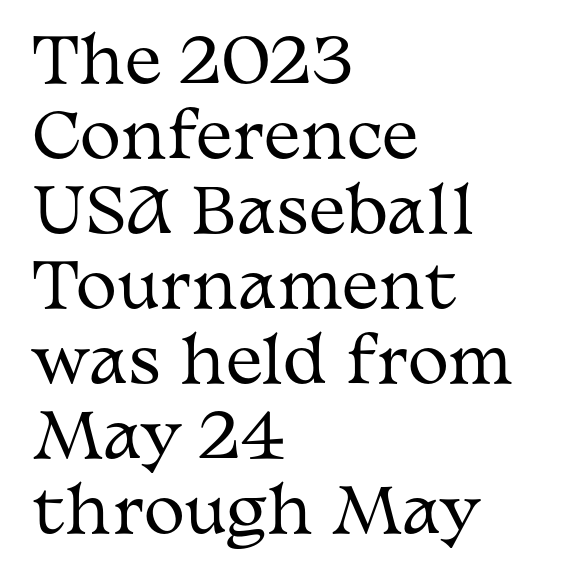
The image shows 62 px regular-weight, wide serif type, upright; set left-aligned, line spacing 1.21x, normal letter spacing, not underlined; medium stroke contrast and a medium x-height.
